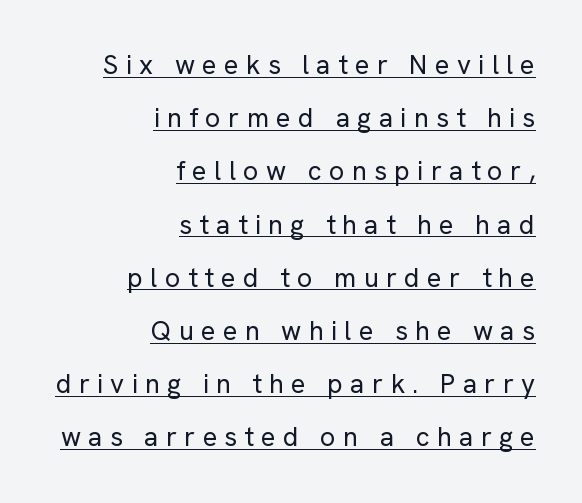
Q: Is the text bold? A: No.
Q: Is the text italic (slanted)? A: No, it is upright.
Q: Is the text underlined? A: Yes.
Q: How is the paragraph aligned? A: Right-aligned.
Q: Is the spacing between letters normal or unusually wide? A: Unusually wide.
Q: Is the spacing between lines tight, normal or loose? A: Loose.
